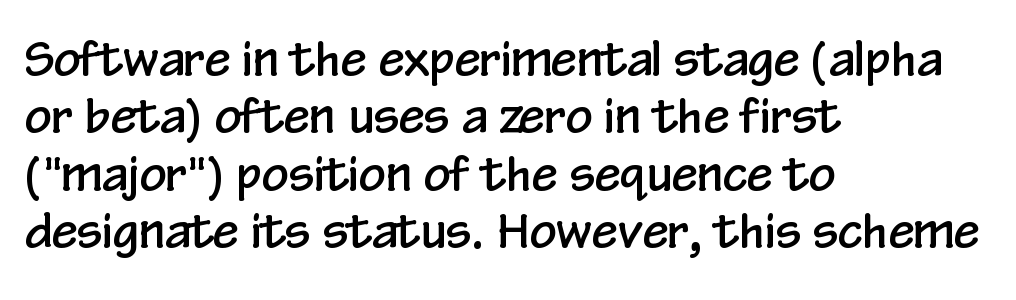
Look at the tracking — it's just the regular setting, nothing added. One-word summary of the alignment: left. This rendering employs a face without finishing strokes, i.e., a sans-serif. The letters stand straight up with perfectly vertical stems.
